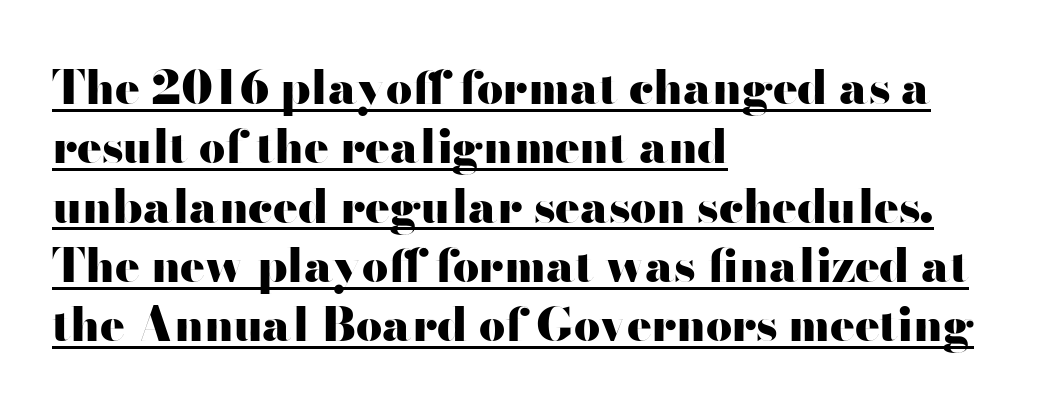
The letterforms sit shoulder to shoulder at normal distance. Left-aligned paragraph, ragged on the right. These lines sit exactly where default settings would place them. Bold? Absolutely — the strokes are thick and heavy. Grotesque or geometric, the face here clearly has no serifs. The lettering stays uniformly vertical, giving the passage a roman look.
